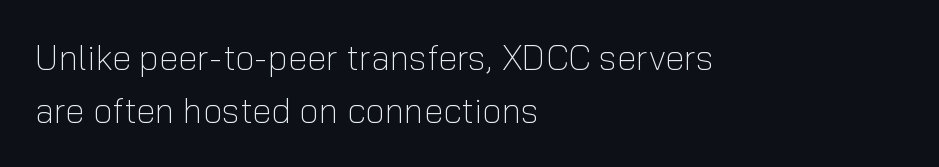
Q: Is the text bold? A: No.
Q: Is the text italic (slanted)? A: No, it is upright.
Q: Is the typeface a serif or a sans-serif typeface? A: Sans-serif.
Q: Is the text underlined? A: No.
Q: How is the paragraph aligned? A: Left-aligned.
Q: Is the spacing between letters normal or unusually wide? A: Normal.
Q: Is the spacing between lines tight, normal or loose? A: Normal.
Q: Width (condensed, normal, or wide)? A: Normal.
Q: Stroke contrast? A: Low.
Q: x-height? A: Medium.
Q: Monospaced? A: No.
